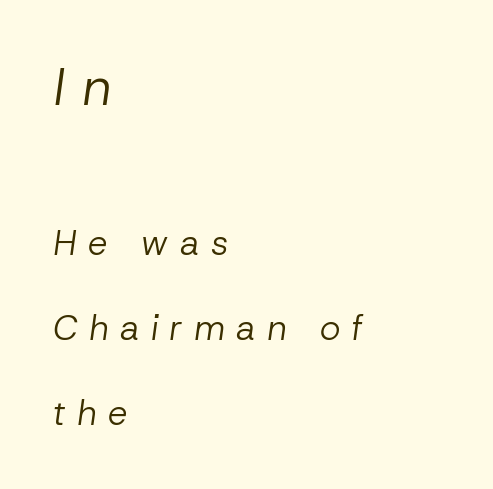
The image shows 52 px regular-weight type, italic (leaning right); set left-aligned, loose line spacing (2.42x), unusually wide letter spacing (+0.32 em), not underlined; the first (top) block is 1.49x larger; low stroke contrast and a medium x-height.
